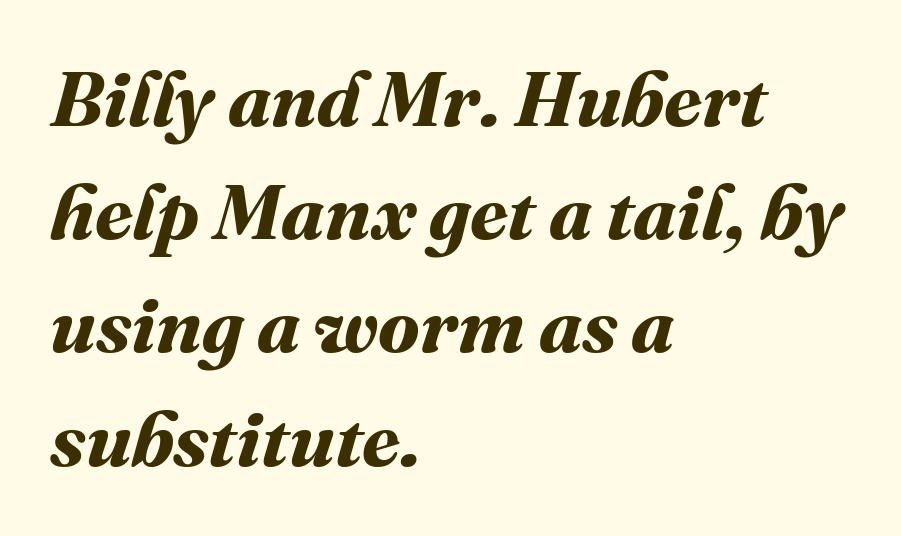
Q: Is the text bold? A: Yes.
Q: Is the text underlined? A: No.
Q: How is the paragraph aligned? A: Left-aligned.
Q: Is the spacing between letters normal or unusually wide? A: Normal.
Q: Is the spacing between lines tight, normal or loose? A: Normal.
Q: Width (condensed, normal, or wide)? A: Normal.
Q: Stroke contrast? A: Medium.
Q: x-height? A: Medium.
Q: Monospaced? A: No.
